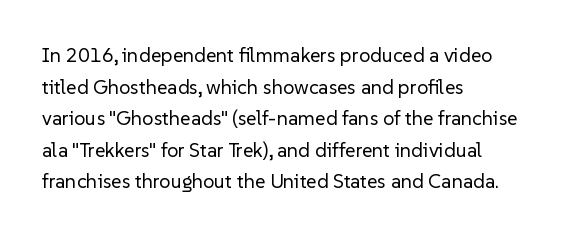
Q: Is the text bold? A: No.
Q: Is the text italic (slanted)? A: No, it is upright.
Q: Is the text underlined? A: No.
Q: How is the paragraph aligned? A: Left-aligned.
Q: Is the spacing between letters normal or unusually wide? A: Normal.
Q: Is the spacing between lines tight, normal or loose? A: Normal.
